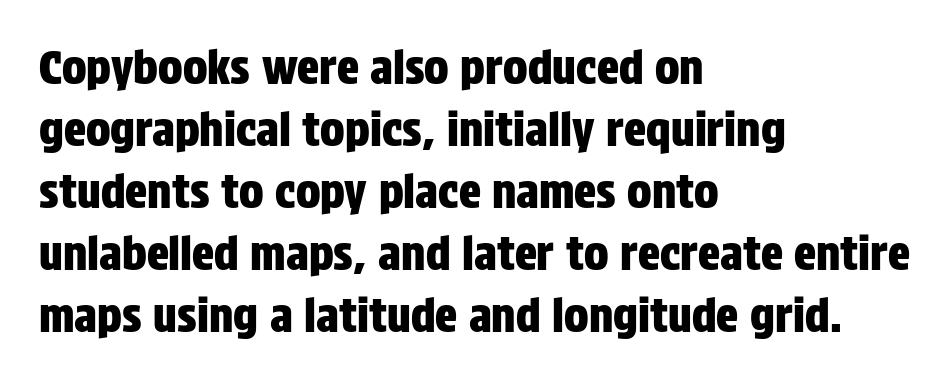
{"serif": "no", "italic": "no", "width": "condensed", "stroke_contrast": "low", "x_height": "large", "monospaced": "no", "underline": "no", "align": "left", "line_spacing": "normal", "line_spacing_ratio": 1.35, "letter_spacing": "normal", "letter_spacing_em": 0.0, "glyph_px": 46}
